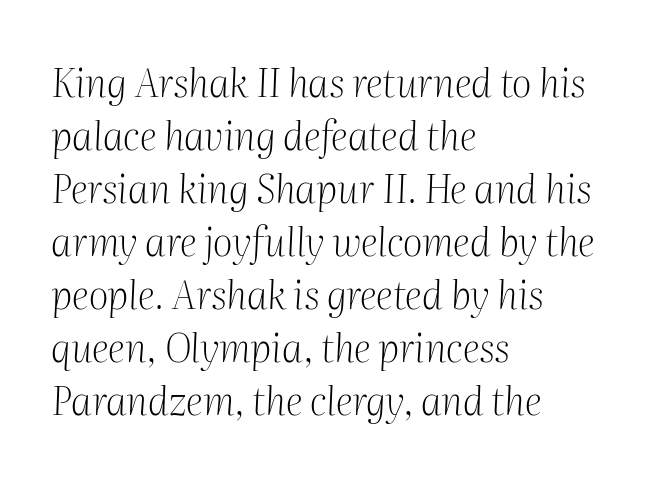
Rows of type keep a routine distance in the vertical direction. Varying glyph widths throughout — classic text-font behaviour. Typeset ragged right — the left edge is the straight one. The typeface has the unassuming heft of standard copy or less. The letters sit at their default tracking, neither squeezed nor spread.
